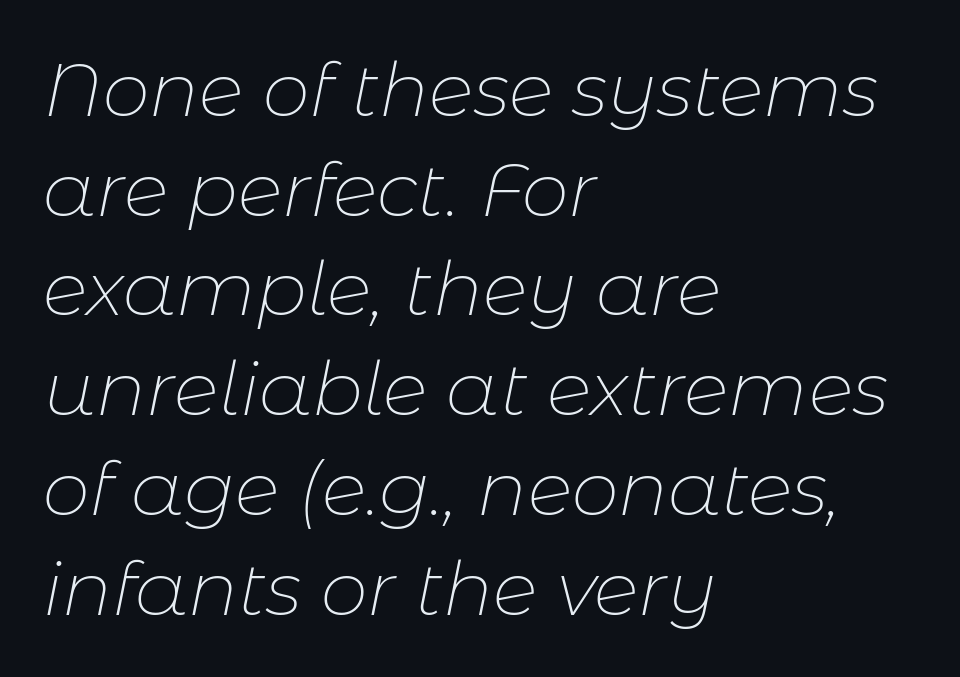
The words here are not underlined. These glyphs show unthickened strokes, regular width or finer. Compared with ordinary roman type, these characters are visibly tilted. These lines keep a tight, regular rhythm from letter to letter. The letters advance in unequal steps, a hallmark of proportional type. A typesetter would call this leading conventional body-copy spacing.
